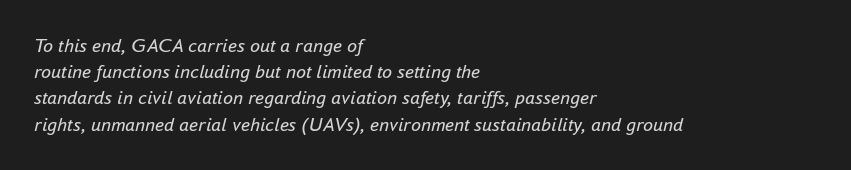
{"italic": "yes", "lean": "right", "slant_degrees": 16, "bold": "no", "underline": "no", "align": "left", "line_spacing": "normal", "line_spacing_ratio": 1.31, "letter_spacing": "normal", "letter_spacing_em": 0.0, "glyph_px": 20}
